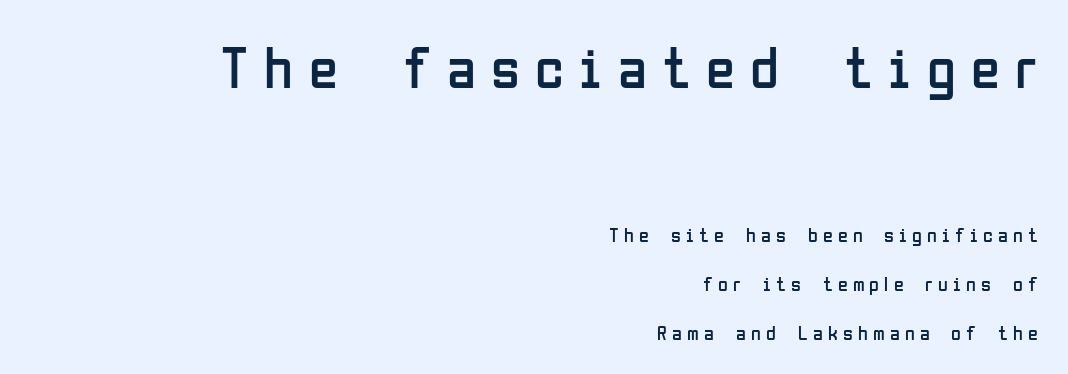
{"serif": "no", "italic": "no", "bold": "no", "weight": "regular", "width": "condensed", "stroke_contrast": "low", "x_height": "medium", "monospaced": "no", "underline": "no", "align": "right", "line_spacing": "loose", "line_spacing_ratio": 2.45, "letter_spacing": "wide", "letter_spacing_em": 0.26, "larger_block": "first", "size_ratio": 2.95, "glyph_px": 59}
